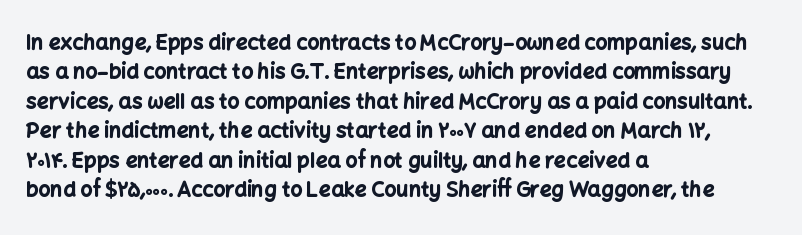
The image shows 21 px bold type, upright; set left-aligned, normal line spacing (1.4x), normal letter spacing, not underlined.
